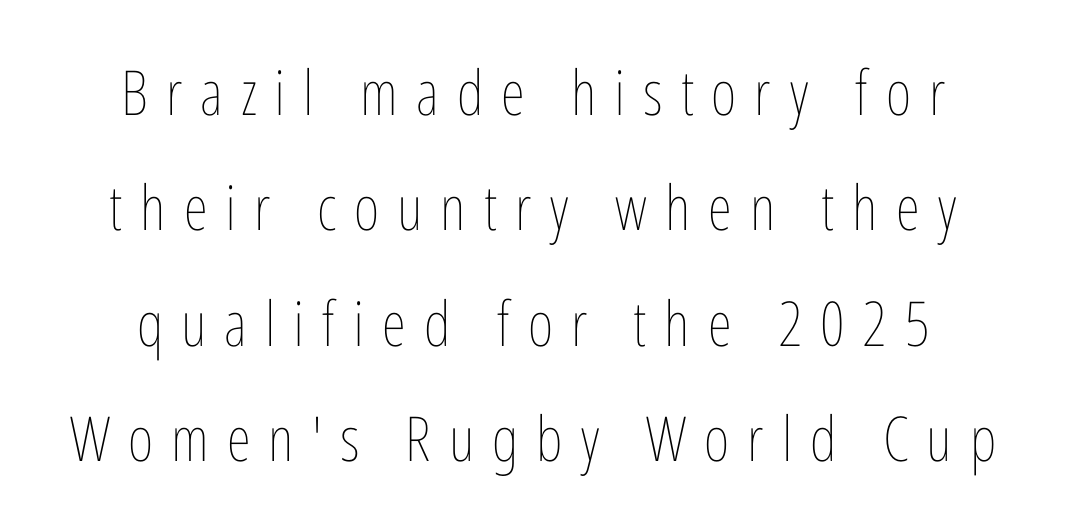
The image shows 62 px thin, condensed type, upright; set centered, line spacing 1.86x, unusually wide letter spacing (+0.29 em), not underlined; low stroke contrast and a medium x-height.
